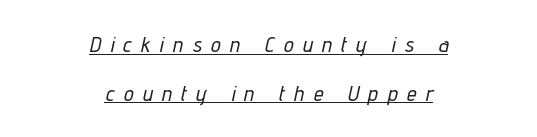
You can see a thin bar hugging the bottom of the glyphs. Look at the tracking — it's clearly loosened, letters drifting apart. The lines are quadded center. Tall strokes in this sample are angled rather than plumb.
